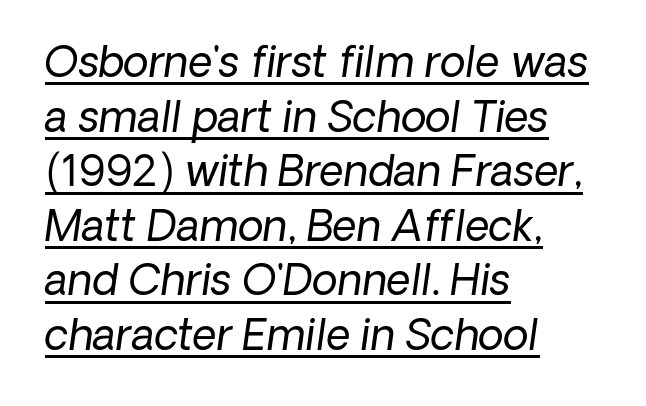
{"serif": "no", "bold": "no", "weight": "regular", "width": "normal", "stroke_contrast": "low", "x_height": "medium", "monospaced": "no", "underline": "yes", "align": "left", "line_spacing": "normal", "line_spacing_ratio": 1.3, "letter_spacing": "normal", "letter_spacing_em": 0.0, "glyph_px": 42}
